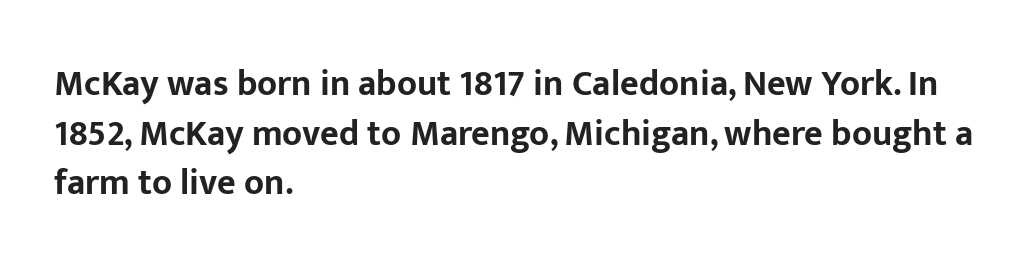
Default kerning and tracking; the words read as compact shapes. The lines in this sample share a left origin and differ only in where they stop. The face used here is a sans, in the tradition of grotesques and geometrics. A normal amount of white space separates one row of letters from the next. This sample has the flowing, uneven cadence of proportional lettering. Weight check: bold — yes, fully.
